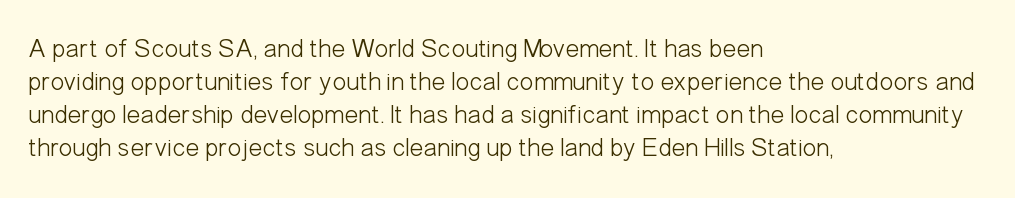
Q: Is the text bold? A: No.
Q: Is the text italic (slanted)? A: No, it is upright.
Q: Is the text underlined? A: No.
Q: How is the paragraph aligned? A: Left-aligned.
Q: Is the spacing between letters normal or unusually wide? A: Normal.
Q: Is the spacing between lines tight, normal or loose? A: Normal.
